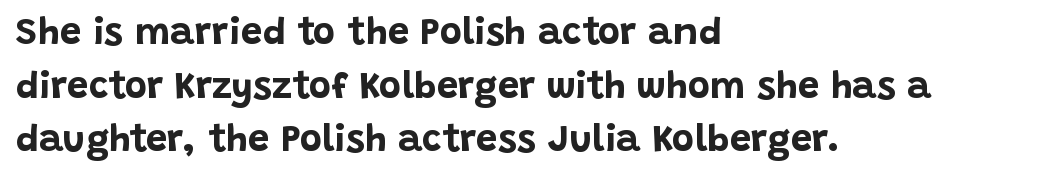
Characters follow at the spacing the type designer built in. Look at the stroke-to-counter ratio: heavy, a bold. Each row of text sits above clean, open space. Nothing sits at the stroke ends, so this counts as sans-serif. Which margin do the lines hug? The left one — the right edge is uneven.
